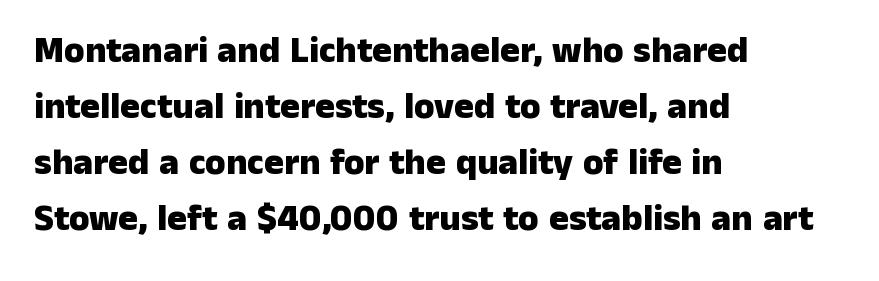
The image shows 37 px heavy sans-serif type, upright; set left-aligned, normal line spacing (1.51x), normal letter spacing, not underlined; low stroke contrast and a medium x-height.
